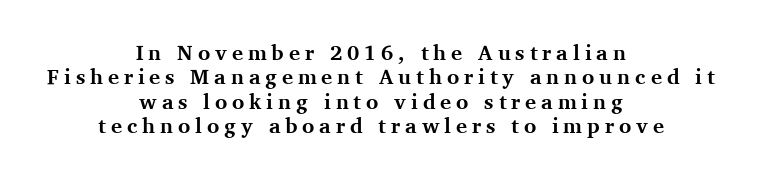
The text block is weighted toward neither margin, spreading evenly from the middle. Letters rest on an invisible, unmarked baseline. The face used here is rendered with a markedly widened letterfit. The letters are bold, with thick, heavy strokes. The specimen reads as upright at a glance.
